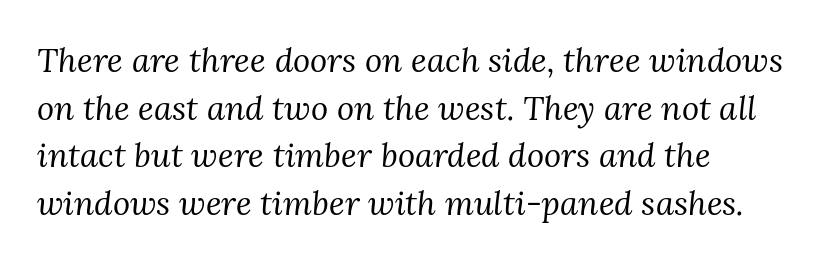
Q: Is the text bold? A: No.
Q: Is the text italic (slanted)? A: Yes, it leans right by about 3 degrees.
Q: Is the typeface a serif or a sans-serif typeface? A: Serif.
Q: Is the text underlined? A: No.
Q: How is the paragraph aligned? A: Left-aligned.
Q: Is the spacing between letters normal or unusually wide? A: Normal.
Q: Is the spacing between lines tight, normal or loose? A: Normal.
Q: Width (condensed, normal, or wide)? A: Normal.
Q: Stroke contrast? A: Medium.
Q: x-height? A: Medium.
Q: Monospaced? A: No.
